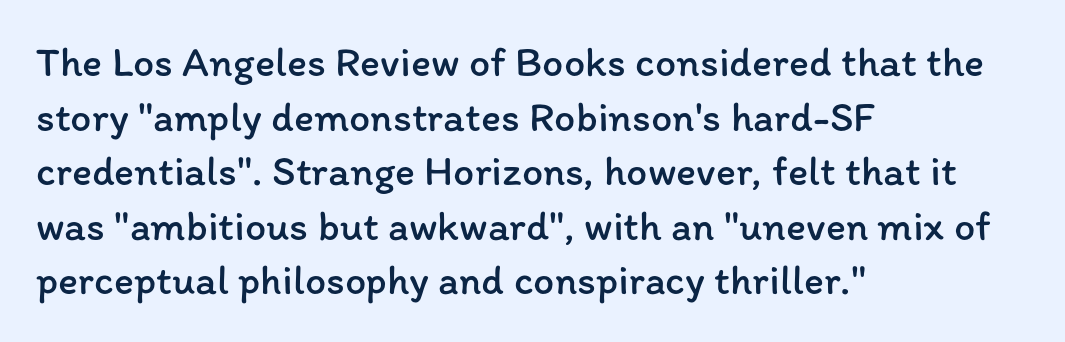
The image shows 42 px regular-weight type, upright; set left-aligned, normal line spacing (1.3x), normal letter spacing, not underlined; low stroke contrast and a medium x-height.
